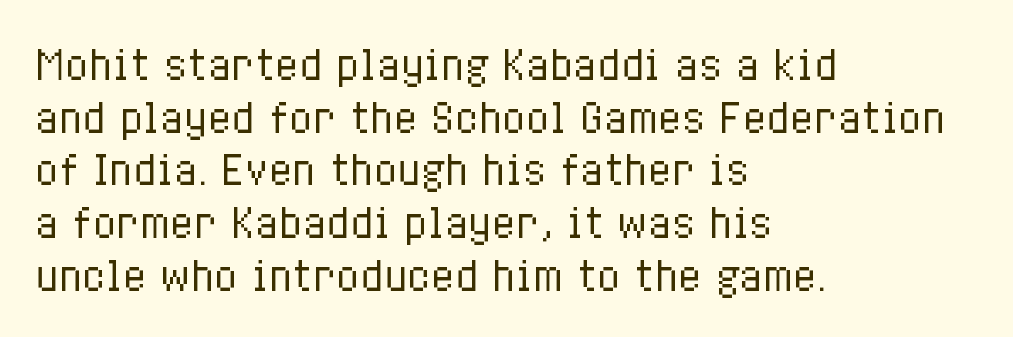
The image shows 39 px regular-weight, condensed type, upright; set left-aligned, normal line spacing (1.35x), normal letter spacing, not underlined; low stroke contrast and a medium x-height.
